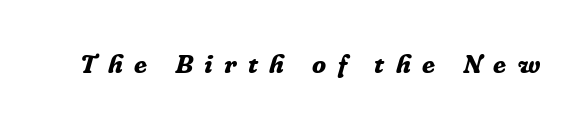
The image shows 26 px bold type, italic (leaning right); set unusually wide letter spacing (+0.44 em), not underlined.
